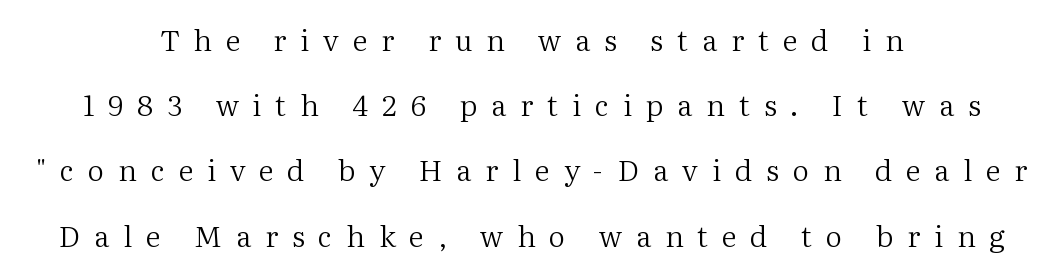
The image shows 29 px regular-weight serif type, upright; set centered, loose line spacing (2.25x), unusually wide letter spacing (+0.48 em), not underlined; medium stroke contrast and a medium x-height.
